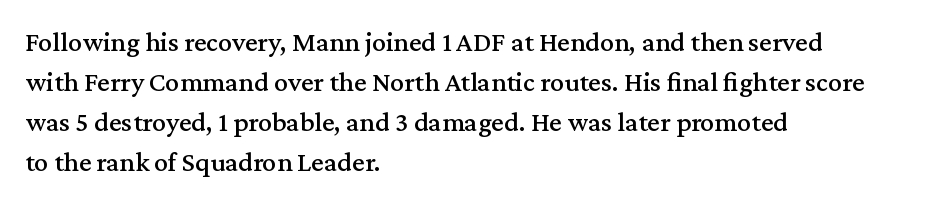
The image shows 28 px serif type, upright; set left-aligned, normal line spacing (1.43x), normal letter spacing, not underlined; medium stroke contrast and a medium x-height.
